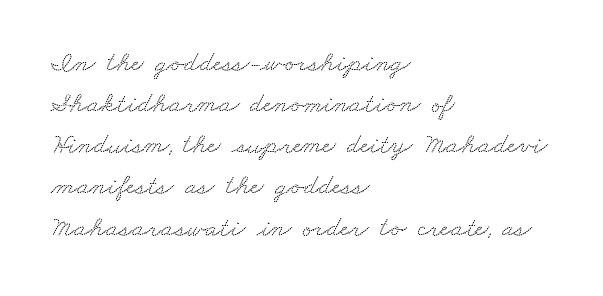
The rendering shows small feet on the letterforms — a serif design. These lines are rendered in a variable-pitch font. Compared with a centered layout, this one pins lines to the left instead. Nobody drew a line under any word here. The passage shown has conventional tracking throughout.
